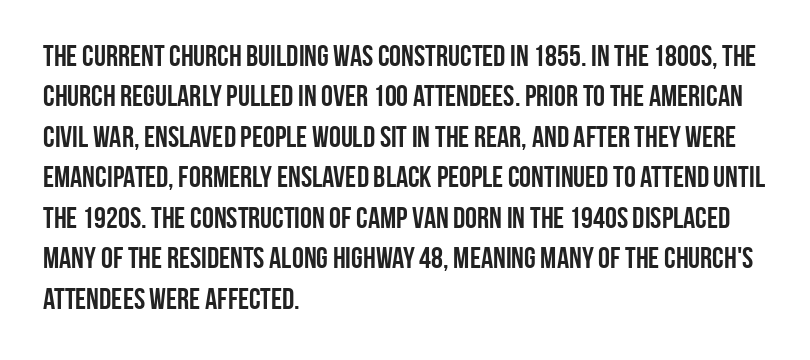
Each row of text sits above clean, open space. Each letter keeps its own natural width here, so spacing adapts to shape. Nothing unusual about the tracking: characters are spaced as the font intends. Posture: straight, roman, zero tilt. The sample has been set heavy, in full bold.
